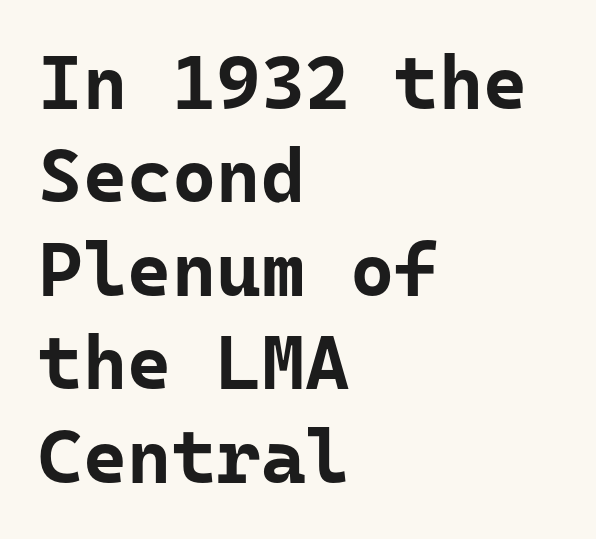
Clear beneath every line of the passage. Do the letters lean? They stand straight. Characters follow at the spacing the type designer built in. If you drew a ruler down the left edge, every line would touch it. Examine the stroke ends and you'll find no serifs.
